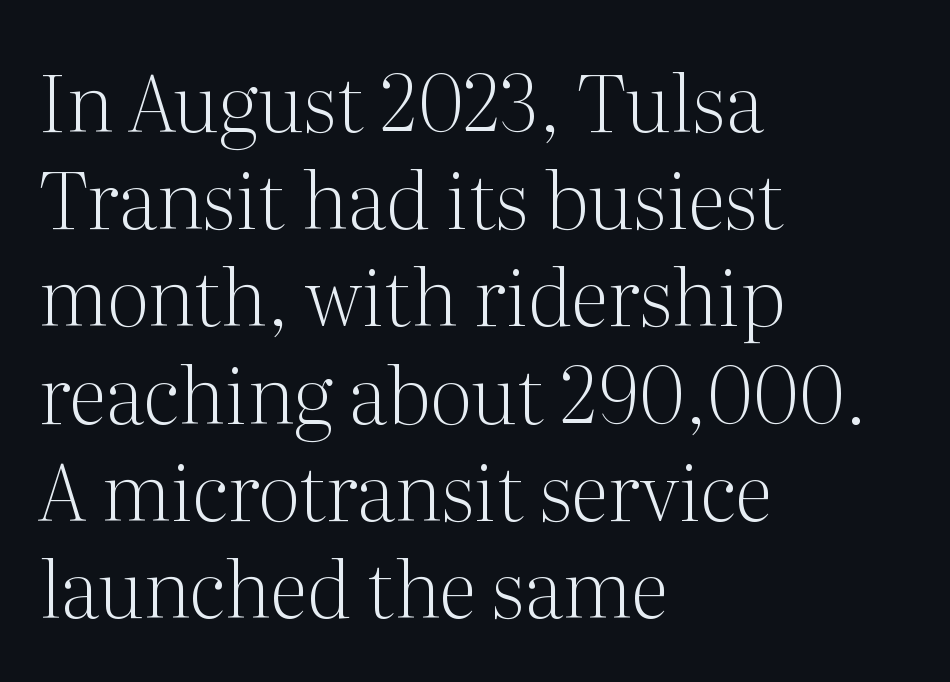
Unmarked baselines from the first word to the last. Do the characters align in a grid? No, the font is proportional. Style check: upright. No extra tracking has been applied to these lines. Caption: multi-line text, flush left, ragged right.
